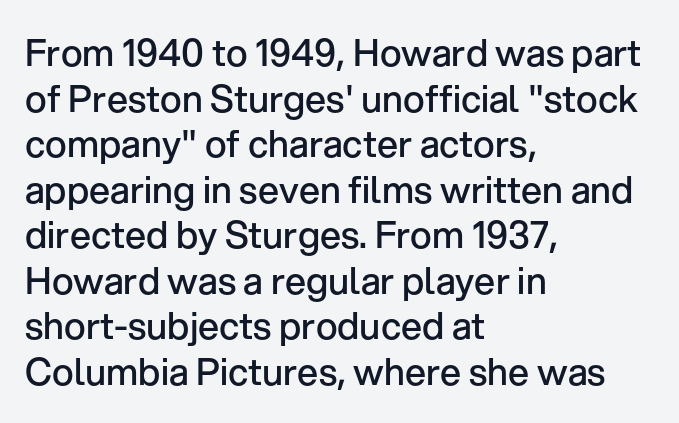
The image shows 37 px semibold sans-serif type, upright; set left-aligned, line spacing 1.23x, normal letter spacing, not underlined; low stroke contrast and a medium x-height.
